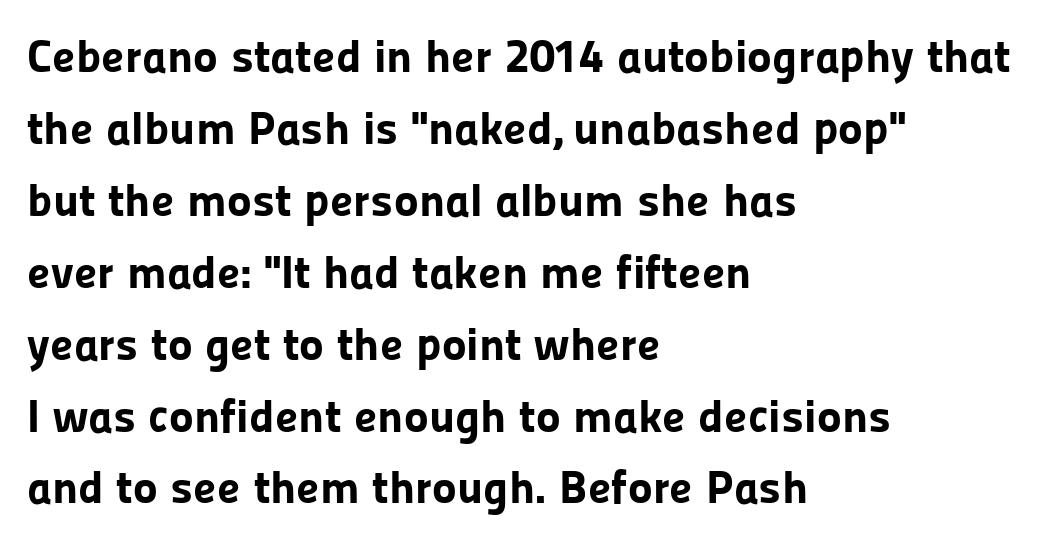
Casual observation: everything's shoved over to the left. A normal amount of white space separates one row of letters from the next. Nobody drew a line under any word here. The font's upright variant was chosen for this text. The letters advance in unequal steps, a hallmark of proportional type. Each letter's strokes conclude bluntly, with no projecting serifs.
